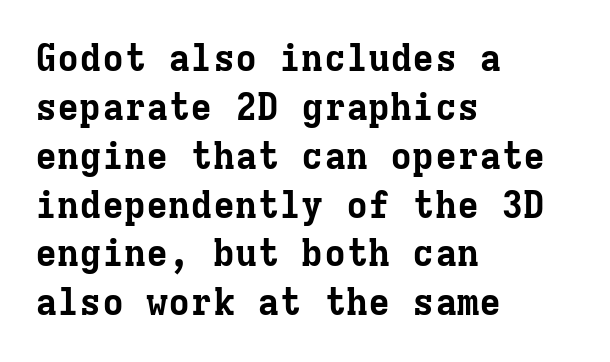
The image shows 37 px bold serif type, upright, monospaced; set left-aligned, normal line spacing (1.32x), normal letter spacing, not underlined; low stroke contrast and a medium x-height.
